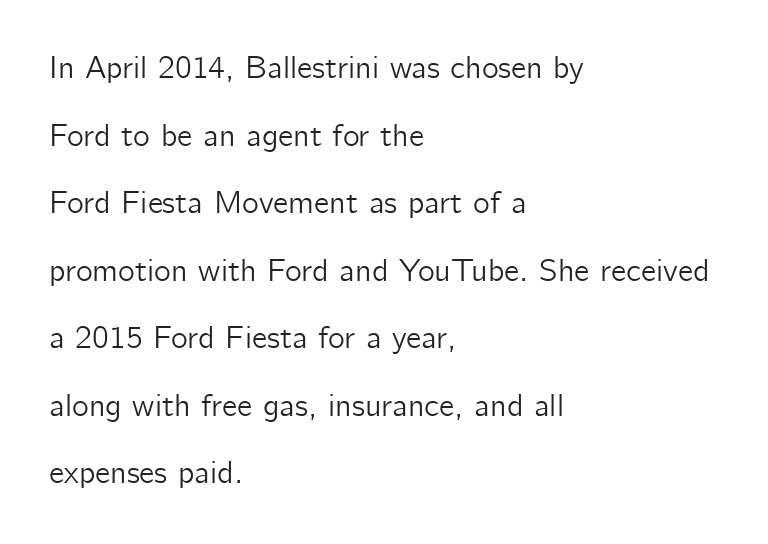
The image shows 32 px sans-serif type, upright; set left-aligned, loose line spacing (2.11x), normal letter spacing, not underlined; low stroke contrast and a medium x-height.
